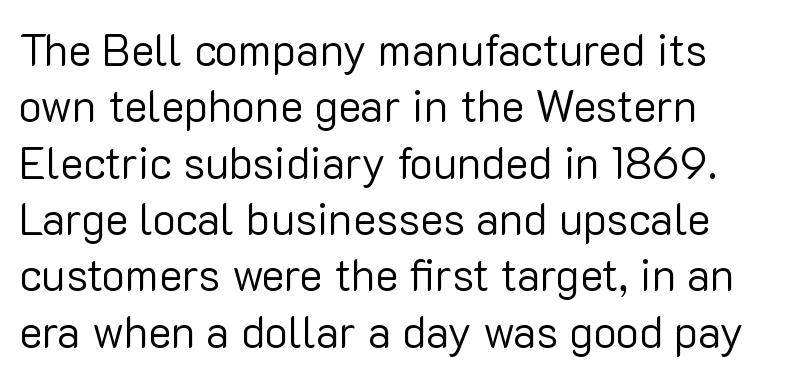
{"serif": "no", "italic": "no", "bold": "no", "weight": "regular", "width": "normal", "stroke_contrast": "low", "x_height": "medium", "monospaced": "no", "underline": "no", "align": "left", "line_spacing": "normal", "line_spacing_ratio": 1.28, "letter_spacing": "normal", "letter_spacing_em": 0.0, "glyph_px": 44}
